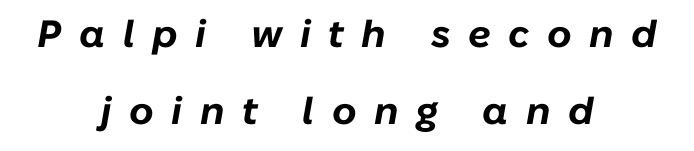
The image shows 38 px bold type, italic (leaning right); set centered, loose line spacing (2.02x), unusually wide letter spacing (+0.46 em), not underlined; low stroke contrast and a medium x-height.
